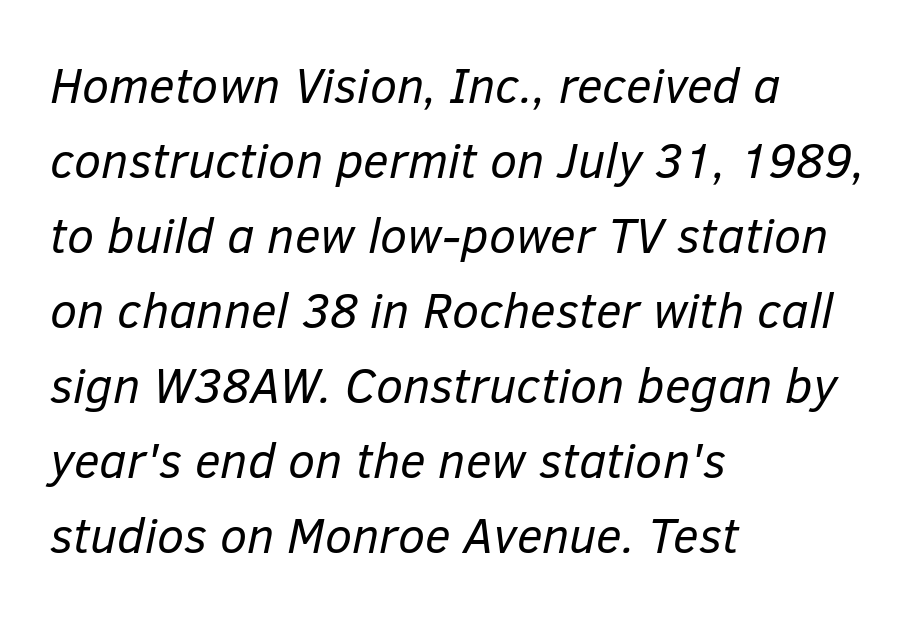
{"italic": "yes", "lean": "right", "slant_degrees": 12, "bold": "no", "weight": "regular", "width": "normal", "stroke_contrast": "low", "x_height": "medium", "monospaced": "no", "underline": "no", "align": "left", "line_spacing": "normal", "line_spacing_ratio": 1.53, "letter_spacing": "normal", "letter_spacing_em": 0.0, "glyph_px": 49}
